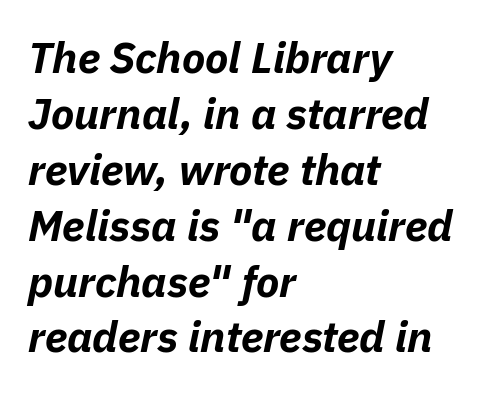
Q: Is the text bold? A: Yes.
Q: Is the text italic (slanted)? A: Yes, it leans right by about 11 degrees.
Q: Is the text underlined? A: No.
Q: How is the paragraph aligned? A: Left-aligned.
Q: Is the spacing between letters normal or unusually wide? A: Normal.
Q: Is the spacing between lines tight, normal or loose? A: Normal.
Q: Width (condensed, normal, or wide)? A: Normal.
Q: Stroke contrast? A: Low.
Q: x-height? A: Medium.
Q: Monospaced? A: No.
